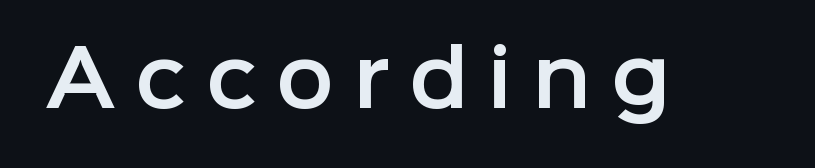
A clean baseline with only descenders dipping below it. Note: no serifs on the glyphs. Is the letter spacing exaggerated? Yes — the characters are pushed far apart. The lettering holds an erect, upright posture throughout.
